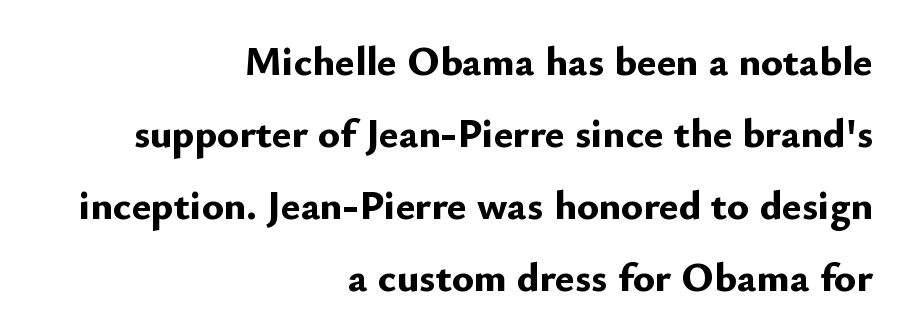
If you drew a ruler down the right edge, every line would touch it. Is the type bold? Yes — the strokes are clearly thick and heavy. The passage shown is typed in a proportional face where columns would drift. Do the letters lean? They stand straight. This rendering employs a face without finishing strokes, i.e., a sans-serif.
